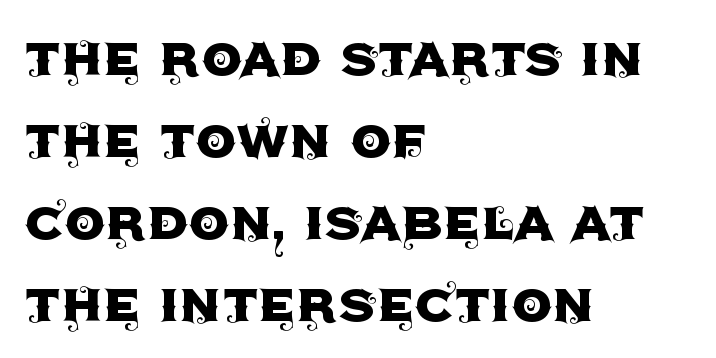
Q: Is the text italic (slanted)? A: No, it is upright.
Q: Is the typeface a serif or a sans-serif typeface? A: Sans-serif.
Q: Is the text underlined? A: No.
Q: How is the paragraph aligned? A: Left-aligned.
Q: Is the spacing between letters normal or unusually wide? A: Normal.
Q: Is the spacing between lines tight, normal or loose? A: Normal.
Q: Width (condensed, normal, or wide)? A: Normal.
Q: x-height? A: Large.
Q: Monospaced? A: No.
